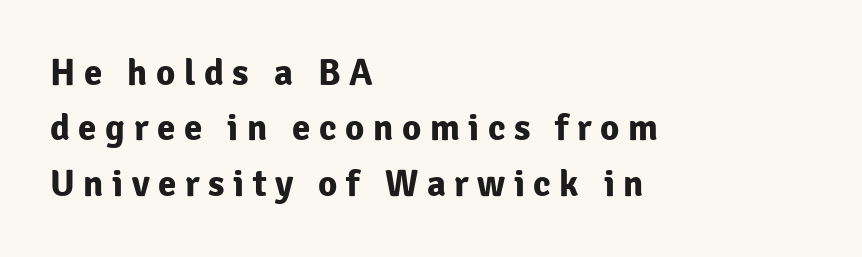
The horizontal fit of the characters is loose and conspicuously gappy. Does the lettering tilt? It doesn't — this is upright. Every row of glyphs begins at an identical x-position on the left. A dark, heavy texture on the line: the type is bold.
